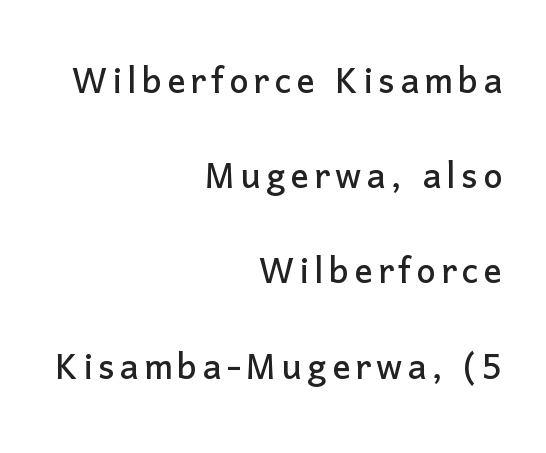
{"serif": "no", "italic": "no", "width": "normal", "stroke_contrast": "low", "x_height": "medium", "monospaced": "no", "underline": "no", "align": "right", "line_spacing": "loose", "line_spacing_ratio": 2.07, "glyph_px": 46}
